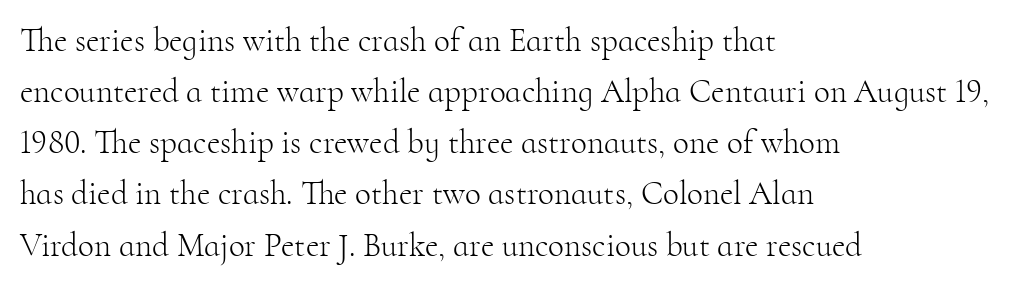
Q: Is the text bold? A: No.
Q: Is the text italic (slanted)? A: No, it is upright.
Q: Is the typeface a serif or a sans-serif typeface? A: Serif.
Q: Is the text underlined? A: No.
Q: How is the paragraph aligned? A: Left-aligned.
Q: Is the spacing between letters normal or unusually wide? A: Normal.
Q: Is the spacing between lines tight, normal or loose? A: Normal.
Q: Width (condensed, normal, or wide)? A: Normal.
Q: Stroke contrast? A: High.
Q: x-height? A: Small.
Q: Monospaced? A: No.
